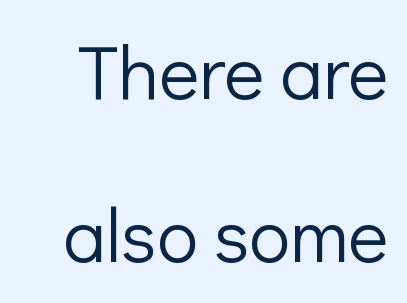
The image shows 76 px light sans-serif type, upright; set loose line spacing (2.15x), normal letter spacing, not underlined; low stroke contrast and a medium x-height.
